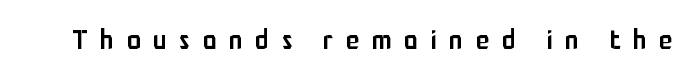
Posture: vertical. Substantial extra tracking has been applied to these lines. The face used here is proportionally spaced, like ordinary book or web type. Plain, unruled lines of type.
